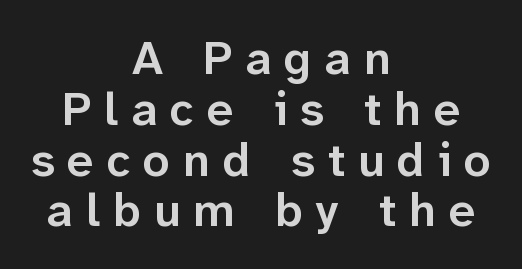
{"serif": "no", "italic": "no", "bold": "semi", "weight": "semibold", "width": "normal", "stroke_contrast": "low", "x_height": "medium", "monospaced": "no", "underline": "no", "align": "center", "line_spacing": "tight", "line_spacing_ratio": 1.08, "letter_spacing": "wide", "letter_spacing_em": 0.28, "glyph_px": 47}
